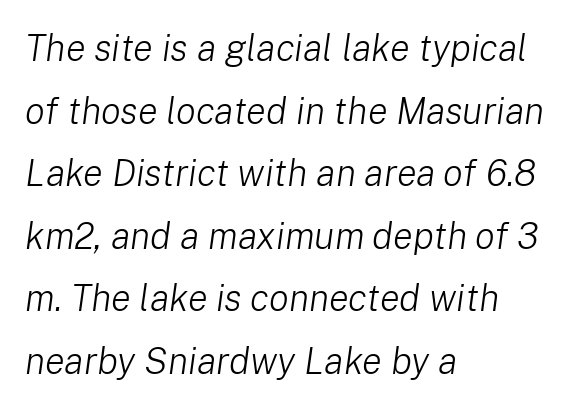
Q: Is the text bold? A: No.
Q: Is the text italic (slanted)? A: Yes, it leans right by about 8 degrees.
Q: Is the text underlined? A: No.
Q: How is the paragraph aligned? A: Left-aligned.
Q: Is the spacing between letters normal or unusually wide? A: Normal.
Q: Is the spacing between lines tight, normal or loose? A: Normal.
Q: Width (condensed, normal, or wide)? A: Normal.
Q: Stroke contrast? A: Low.
Q: x-height? A: Medium.
Q: Monospaced? A: No.
